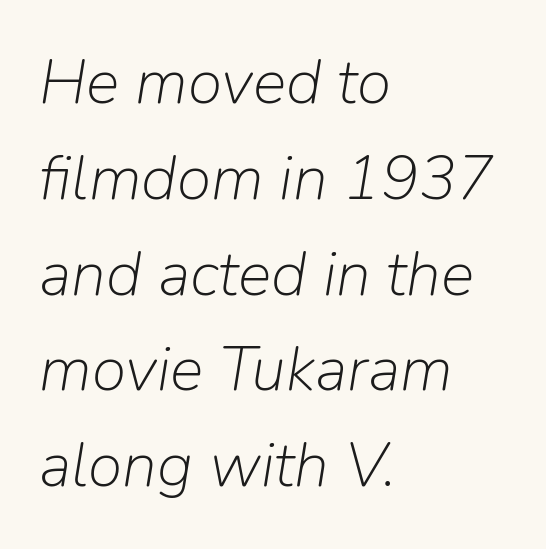
{"italic": "yes", "lean": "right", "slant_degrees": 9, "bold": "no", "weight": "light", "width": "normal", "stroke_contrast": "low", "x_height": "medium", "monospaced": "no", "underline": "no", "align": "left", "line_spacing": "normal", "line_spacing_ratio": 1.52, "letter_spacing": "normal", "letter_spacing_em": 0.0, "glyph_px": 63}
